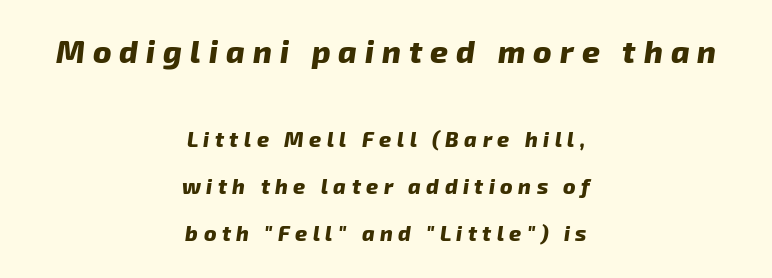
Q: Is the text bold? A: Yes.
Q: Is the text italic (slanted)? A: Yes, it leans right by about 8 degrees.
Q: Is the text underlined? A: No.
Q: How is the paragraph aligned? A: Centered.
Q: Is the spacing between letters normal or unusually wide? A: Unusually wide.
Q: Is the spacing between lines tight, normal or loose? A: Loose.
Q: Which block of text is set in a larger size, the first (top) or the second (bottom)? A: The first (top) one.
Q: Width (condensed, normal, or wide)? A: Normal.
Q: Stroke contrast? A: Low.
Q: x-height? A: Medium.
Q: Monospaced? A: No.
